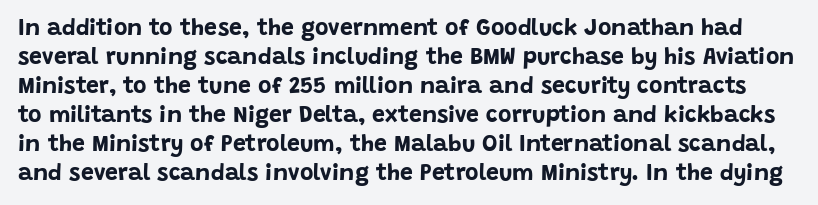
{"italic": "no", "bold": "yes", "underline": "no", "line_spacing": "normal", "line_spacing_ratio": 1.26, "letter_spacing": "normal", "letter_spacing_em": 0.0, "glyph_px": 23}
